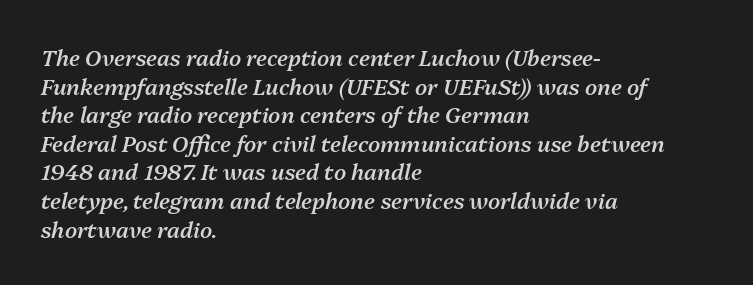
Q: Is the text bold? A: Semi-bold.
Q: Is the text italic (slanted)? A: Yes, it leans right by about 13 degrees.
Q: Is the text underlined? A: No.
Q: How is the paragraph aligned? A: Left-aligned.
Q: Is the spacing between letters normal or unusually wide? A: Normal.
Q: Is the spacing between lines tight, normal or loose? A: Normal.
